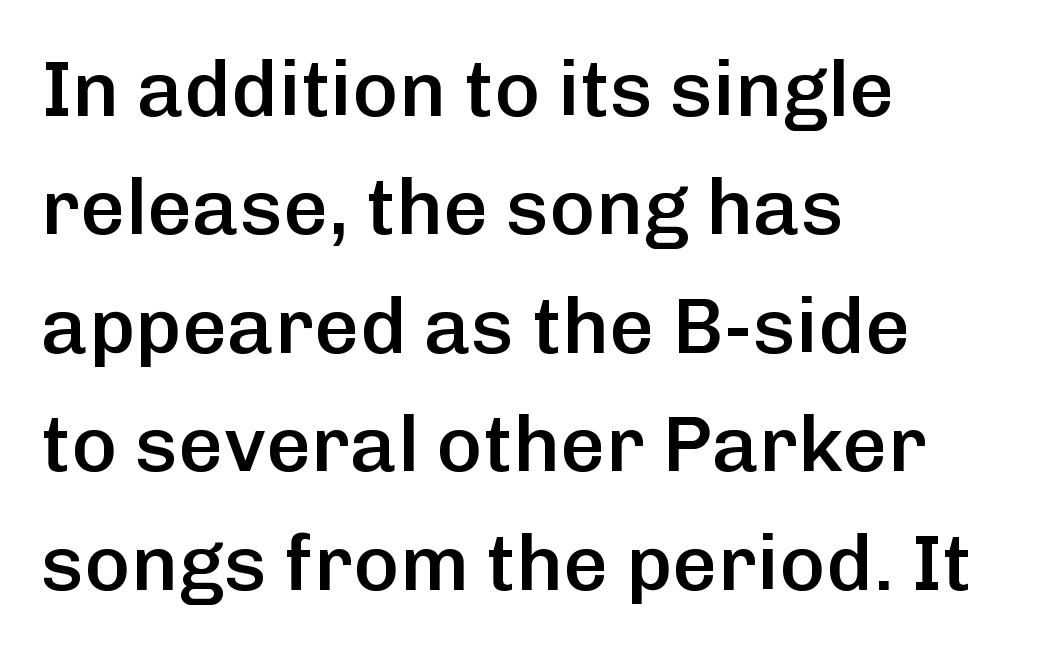
{"serif": "no", "italic": "no", "bold": "semi", "weight": "semibold", "width": "normal", "stroke_contrast": "low", "x_height": "medium", "monospaced": "no", "underline": "no", "align": "left", "line_spacing": "normal", "line_spacing_ratio": 1.5, "letter_spacing": "normal", "letter_spacing_em": 0.0, "glyph_px": 79}
